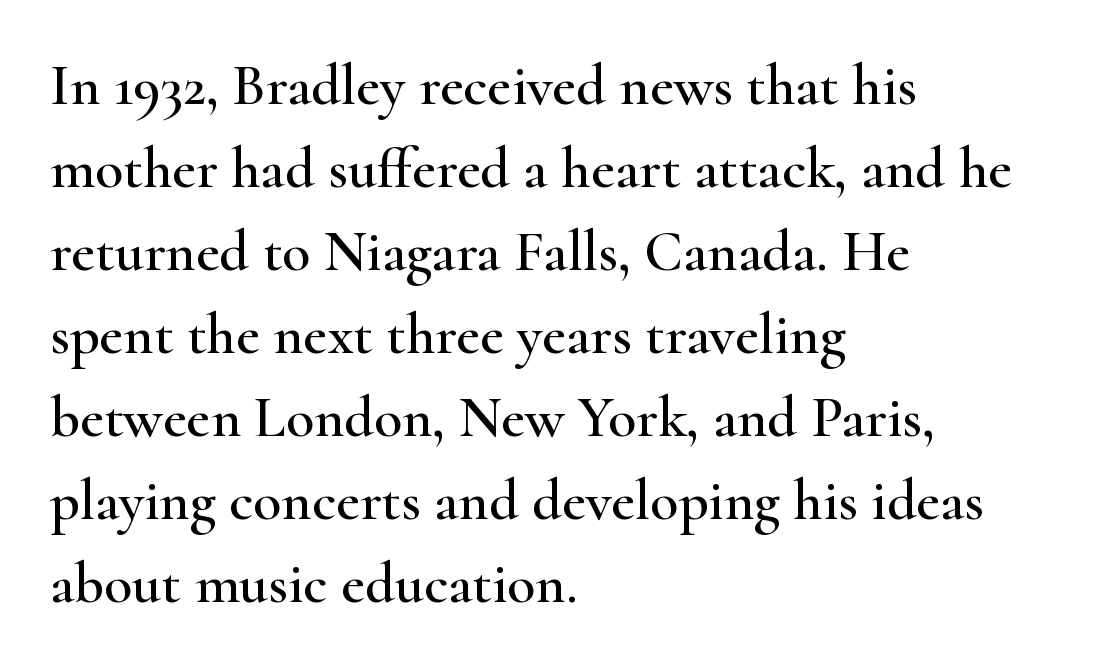
{"serif": "yes", "italic": "no", "width": "wide", "stroke_contrast": "high", "x_height": "small", "monospaced": "no", "underline": "no", "align": "left", "line_spacing": "normal", "line_spacing_ratio": 1.43, "letter_spacing": "normal", "letter_spacing_em": 0.0, "glyph_px": 58}
